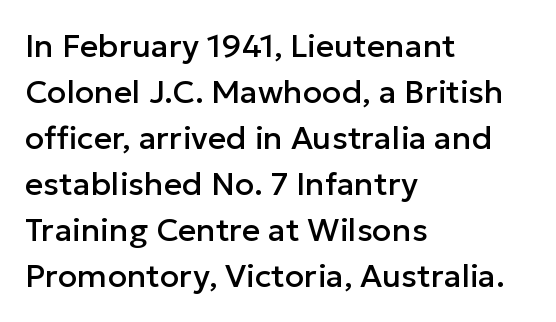
{"serif": "no", "italic": "no", "width": "normal", "stroke_contrast": "low", "x_height": "medium", "monospaced": "no", "underline": "no", "align": "left", "line_spacing": "normal", "line_spacing_ratio": 1.44, "letter_spacing": "normal", "letter_spacing_em": 0.0, "glyph_px": 32}
